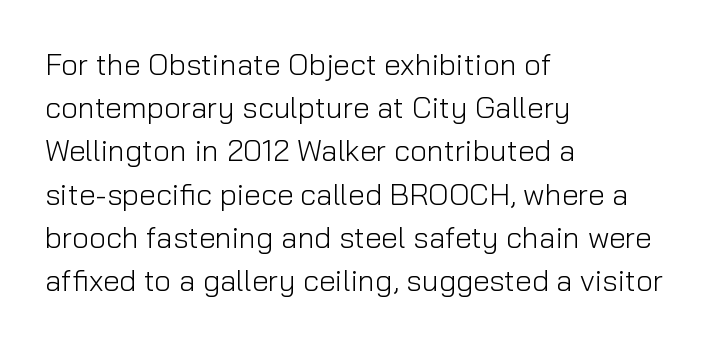
The space beneath each line is pristine and unruled. The lines in this sample share a left origin and differ only in where they stop. The letters stand upright; this is a roman face. Is there much room between lines? A standard amount, neither cramped nor airy. Observe the ordinary spacing: letters are neighbours, not strangers. These lines are composed in type without serifs.
